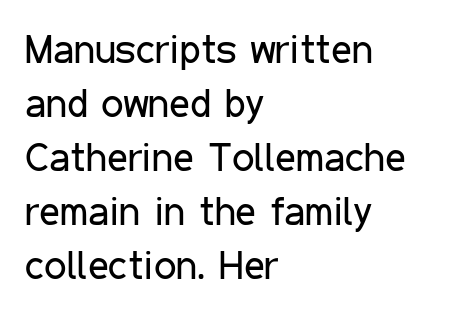
Q: Is the text bold? A: No.
Q: Is the text italic (slanted)? A: No, it is upright.
Q: Is the typeface a serif or a sans-serif typeface? A: Sans-serif.
Q: Is the text underlined? A: No.
Q: How is the paragraph aligned? A: Left-aligned.
Q: Is the spacing between letters normal or unusually wide? A: Normal.
Q: Is the spacing between lines tight, normal or loose? A: Normal.
Q: Width (condensed, normal, or wide)? A: Condensed.
Q: Stroke contrast? A: Low.
Q: x-height? A: Medium.
Q: Monospaced? A: No.
